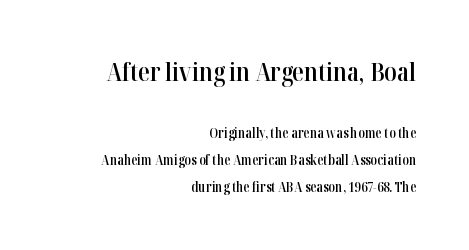
The image shows 26 px text type, upright; set right-aligned, loose line spacing (1.91x), normal letter spacing, not underlined; the first (top) block is 1.86x larger.
